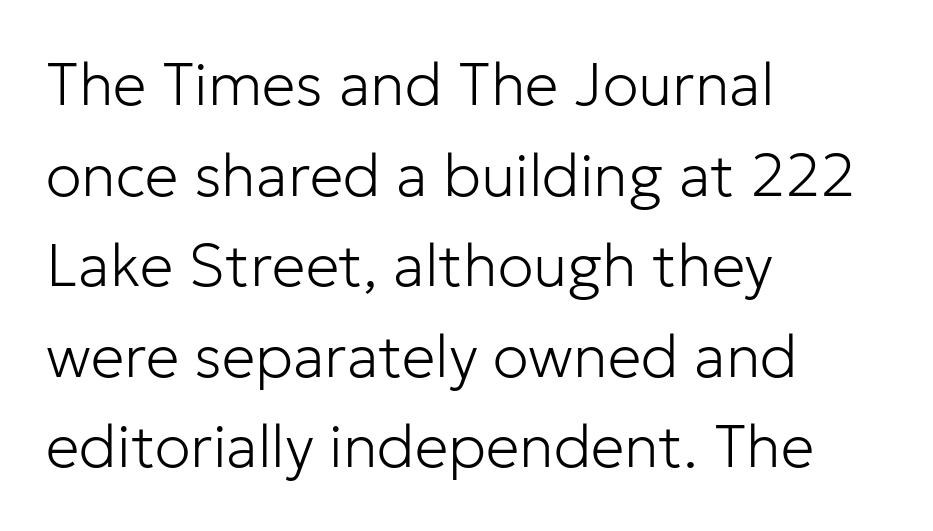
The image shows 60 px light sans-serif type, upright; set left-aligned, normal line spacing (1.51x), normal letter spacing, not underlined; low stroke contrast and a medium x-height.
